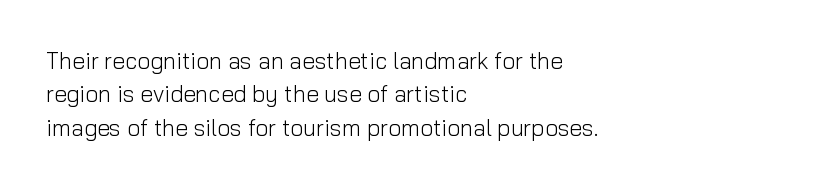
The image shows 23 px text type, upright; set left-aligned, normal line spacing (1.45x), normal letter spacing, not underlined.
